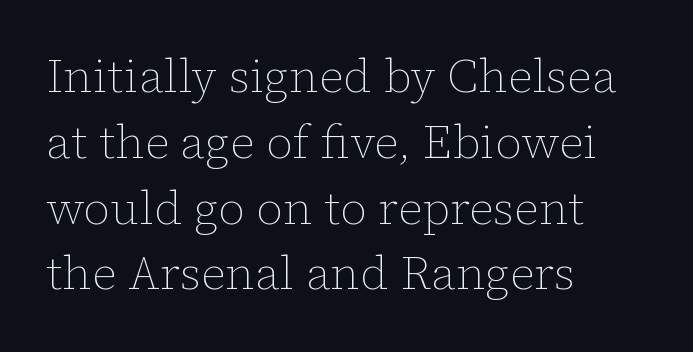
{"italic": "no", "bold": "no", "weight": "thin", "width": "normal", "stroke_contrast": "low", "x_height": "medium", "monospaced": "no", "underline": "no", "align": "left", "line_spacing": "normal", "line_spacing_ratio": 1.4, "letter_spacing": "normal", "letter_spacing_em": 0.0, "glyph_px": 47}
